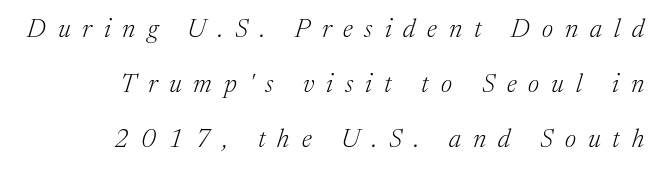
The image shows 26 px text type, italic (leaning right); set right-aligned, loose line spacing (2.11x), unusually wide letter spacing (+0.46 em), not underlined.
